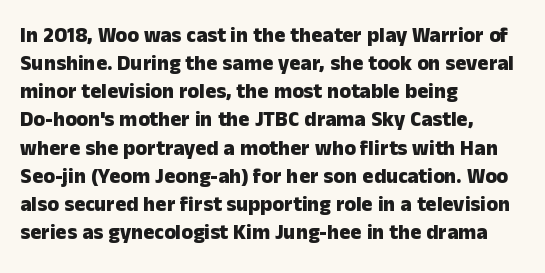
Q: Is the text bold? A: Yes.
Q: Is the text italic (slanted)? A: No, it is upright.
Q: Is the text underlined? A: No.
Q: How is the paragraph aligned? A: Left-aligned.
Q: Is the spacing between letters normal or unusually wide? A: Normal.
Q: Is the spacing between lines tight, normal or loose? A: Normal.
